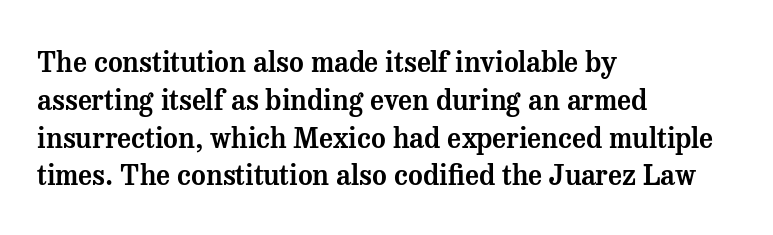
The image shows 28 px serif type, upright; set left-aligned, normal line spacing (1.35x), normal letter spacing, not underlined; medium stroke contrast and a medium x-height.
